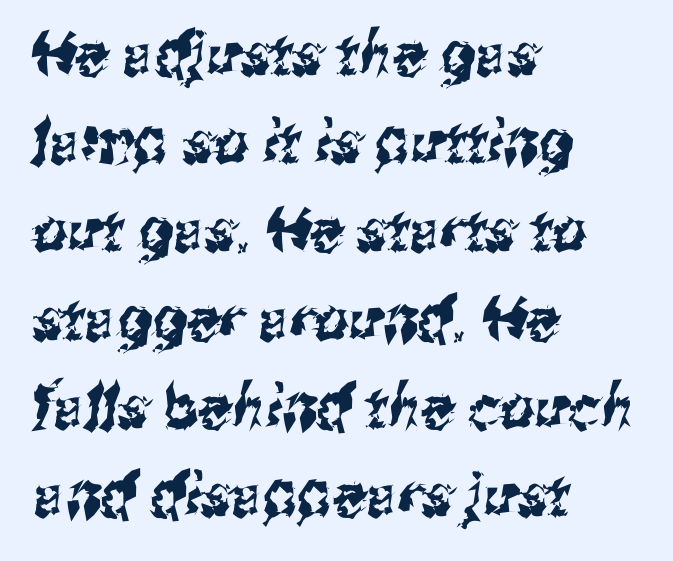
Interline gaps are of average width in this sample. A clean baseline with only descenders dipping below it. Is this a fixed-width face? No — the glyphs have proportional, varying widths. Does the copy run flush right? No — it runs flush left.
